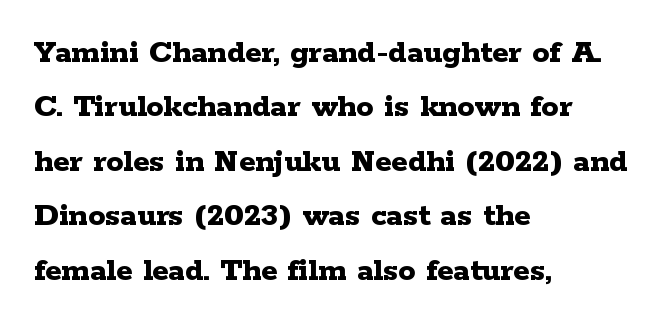
Q: Is the text bold? A: Yes.
Q: Is the text italic (slanted)? A: No, it is upright.
Q: Is the typeface a serif or a sans-serif typeface? A: Serif.
Q: Is the text underlined? A: No.
Q: How is the paragraph aligned? A: Left-aligned.
Q: Is the spacing between letters normal or unusually wide? A: Normal.
Q: Is the spacing between lines tight, normal or loose? A: Normal.
Q: Width (condensed, normal, or wide)? A: Wide.
Q: Stroke contrast? A: Low.
Q: x-height? A: Medium.
Q: Monospaced? A: No.
